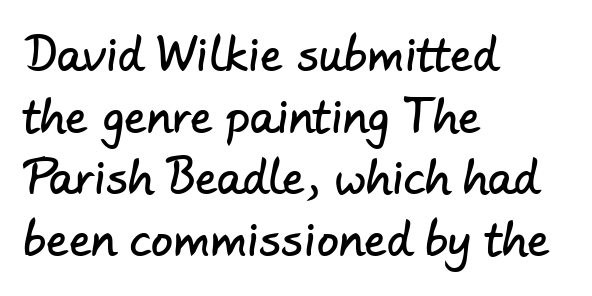
Are there feet on the stems? There aren't — it's a sans. A student would call this left alignment; a typographer would say flush left, rag right. The letters sit at their default tracking, neither squeezed nor spread. The letters advance in unequal steps, a hallmark of proportional type.
